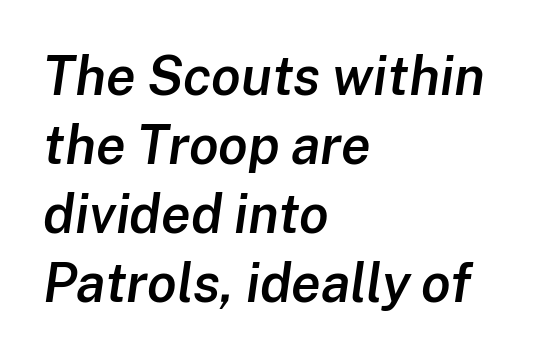
The image shows 54 px semibold type, italic (leaning right); set left-aligned, normal line spacing (1.28x), normal letter spacing, not underlined; low stroke contrast and a medium x-height.
